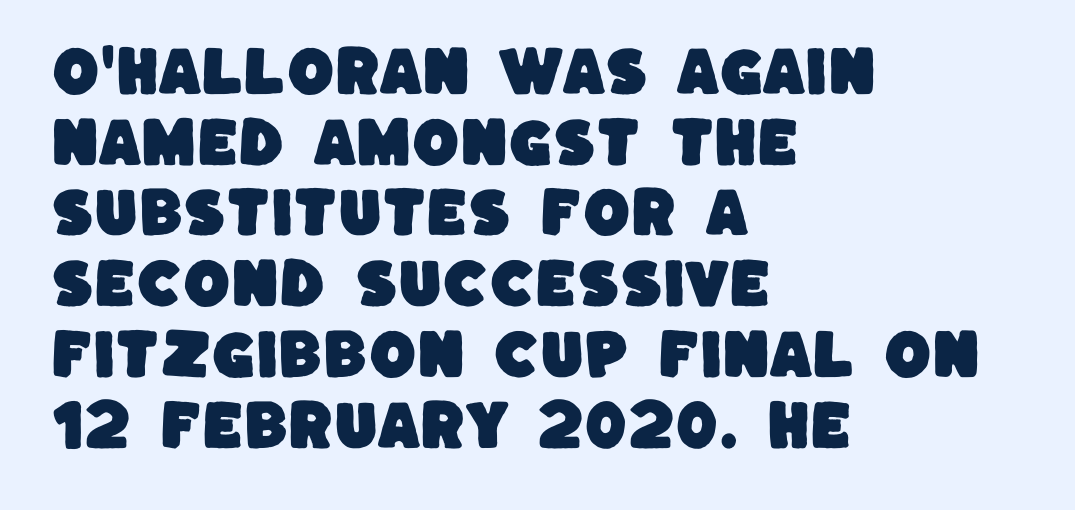
The image shows 54 px sans-serif type; set left-aligned, normal line spacing (1.31x), normal letter spacing, not underlined; low stroke contrast and a large x-height.
